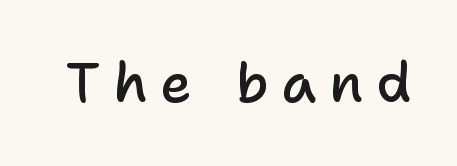
The image shows 54 px semibold sans-serif type, upright; set unusually wide letter spacing (+0.24 em), not underlined; low stroke contrast and a medium x-height.
